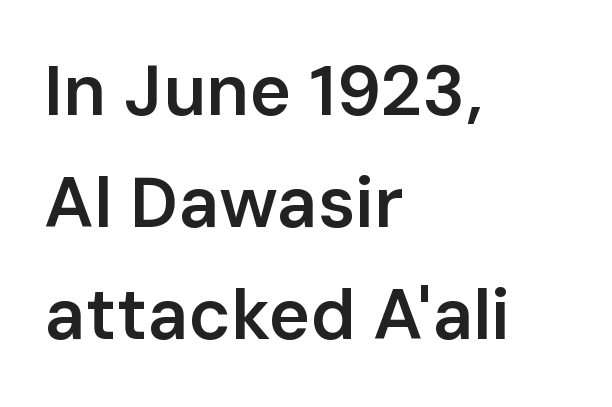
Q: Is the text bold? A: Semi-bold.
Q: Is the text italic (slanted)? A: No, it is upright.
Q: Is the typeface a serif or a sans-serif typeface? A: Sans-serif.
Q: Is the text underlined? A: No.
Q: How is the paragraph aligned? A: Left-aligned.
Q: Is the spacing between letters normal or unusually wide? A: Normal.
Q: Is the spacing between lines tight, normal or loose? A: Normal.
Q: Width (condensed, normal, or wide)? A: Normal.
Q: Stroke contrast? A: Low.
Q: x-height? A: Medium.
Q: Monospaced? A: No.
